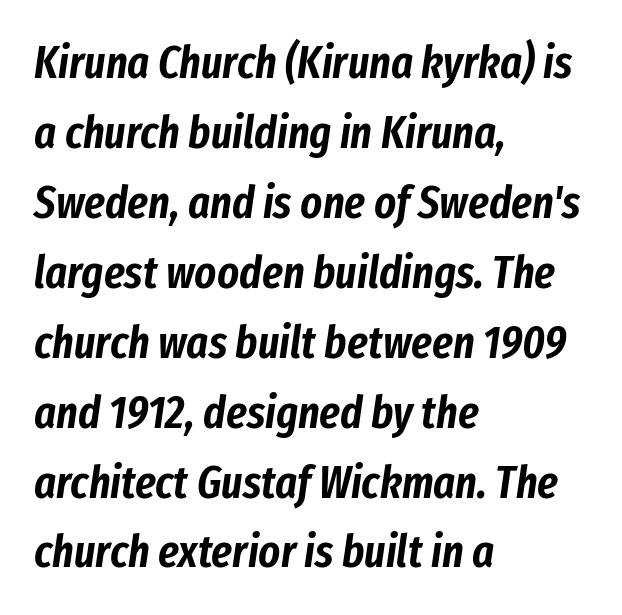
The image shows 46 px condensed type, italic (leaning right); set left-aligned, normal line spacing (1.52x), normal letter spacing, not underlined; low stroke contrast and a medium x-height.
